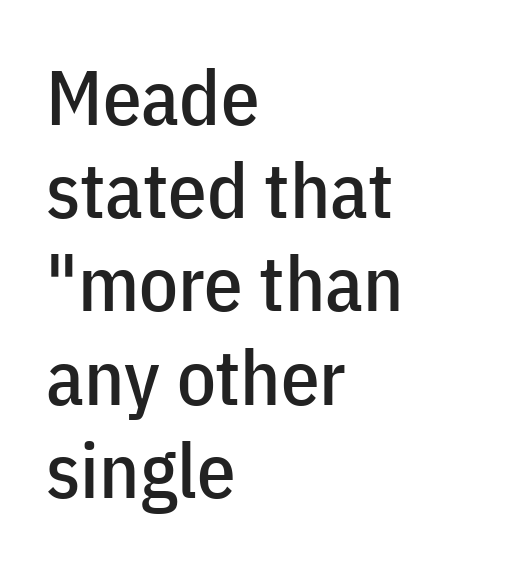
The image shows 77 px condensed sans-serif type, upright; set left-aligned, line spacing 1.21x, normal letter spacing, not underlined; low stroke contrast and a medium x-height.
